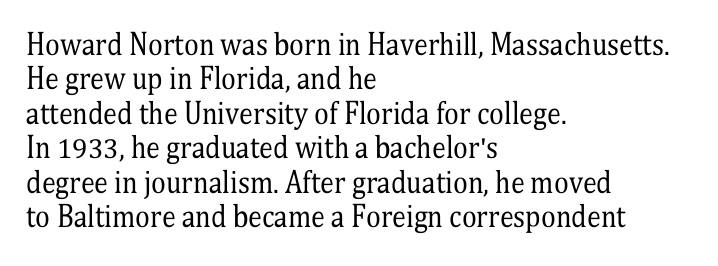
Q: Is the text bold? A: No.
Q: Is the text italic (slanted)? A: No, it is upright.
Q: Is the typeface a serif or a sans-serif typeface? A: Serif.
Q: Is the text underlined? A: No.
Q: How is the paragraph aligned? A: Left-aligned.
Q: Is the spacing between letters normal or unusually wide? A: Normal.
Q: Width (condensed, normal, or wide)? A: Condensed.
Q: Stroke contrast? A: Medium.
Q: x-height? A: Medium.
Q: Monospaced? A: No.
